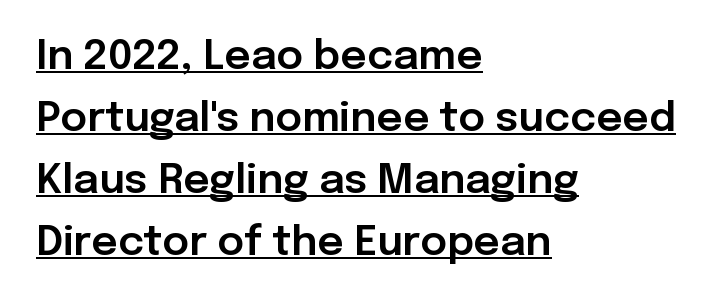
The image shows 41 px sans-serif type, upright; set left-aligned, normal line spacing (1.51x), normal letter spacing, underlined; low stroke contrast and a medium x-height.
